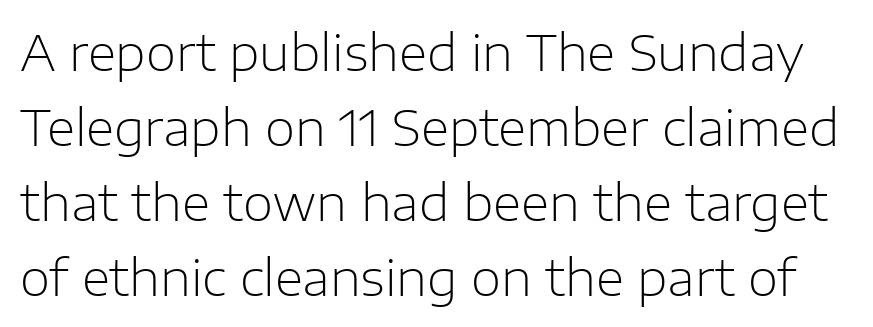
Q: Is the text bold? A: No.
Q: Is the text italic (slanted)? A: No, it is upright.
Q: Is the typeface a serif or a sans-serif typeface? A: Sans-serif.
Q: Is the text underlined? A: No.
Q: Is the spacing between letters normal or unusually wide? A: Normal.
Q: Is the spacing between lines tight, normal or loose? A: Normal.
Q: Width (condensed, normal, or wide)? A: Normal.
Q: Stroke contrast? A: Low.
Q: x-height? A: Medium.
Q: Monospaced? A: No.
